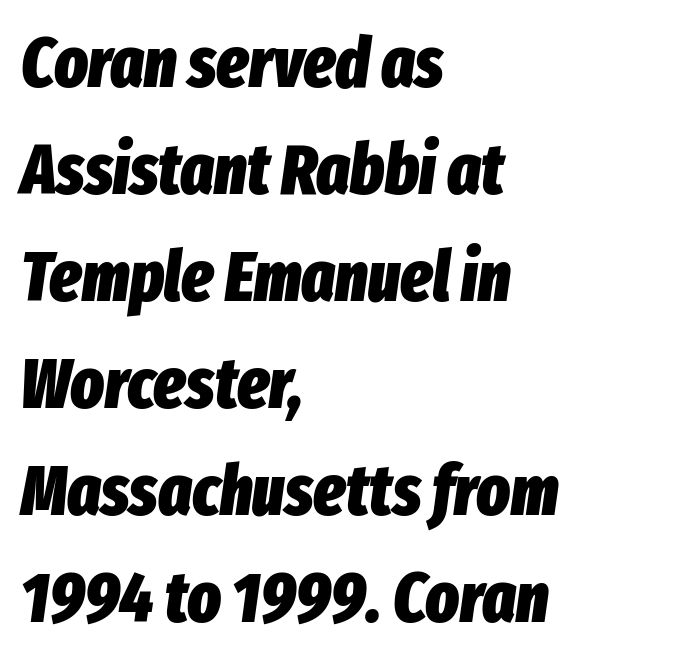
{"italic": "yes", "lean": "right", "slant_degrees": 8, "bold": "yes", "weight": "heavy", "width": "condensed", "stroke_contrast": "low", "x_height": "medium", "monospaced": "no", "underline": "no", "align": "left", "line_spacing": "normal", "line_spacing_ratio": 1.53, "letter_spacing": "normal", "letter_spacing_em": 0.0, "glyph_px": 70}
